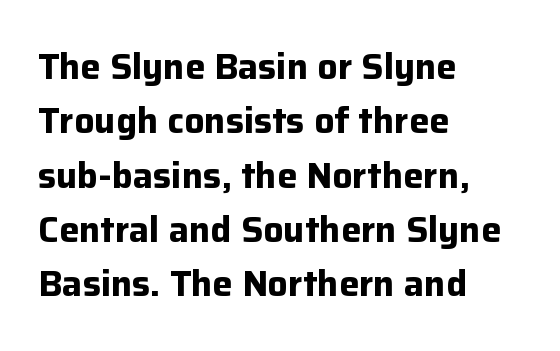
The image shows 36 px bold sans-serif type, upright; set left-aligned, normal line spacing (1.51x), normal letter spacing, not underlined; low stroke contrast and a medium x-height.
